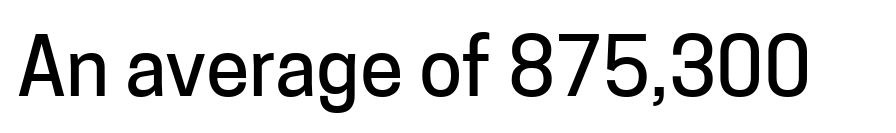
The image shows 79 px sans-serif type, upright; set normal letter spacing, not underlined; low stroke contrast and a medium x-height.
